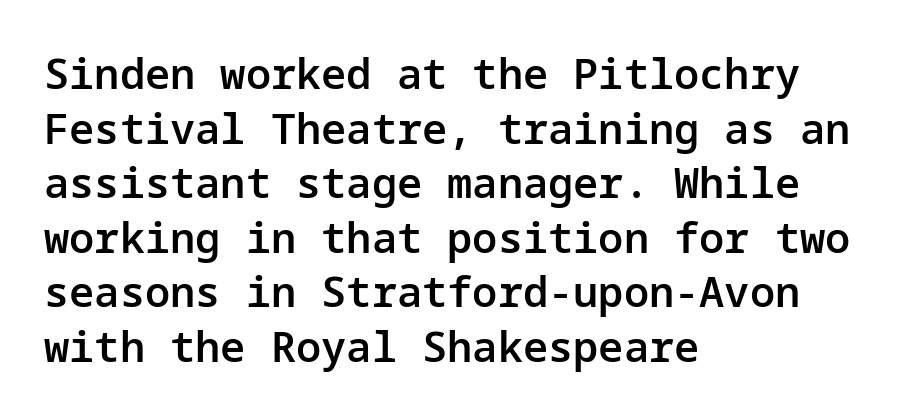
{"serif": "no", "italic": "no", "bold": "semi", "weight": "semibold", "width": "normal", "stroke_contrast": "low", "x_height": "medium", "underline": "no", "align": "left", "line_spacing": "normal", "line_spacing_ratio": 1.3, "letter_spacing": "normal", "letter_spacing_em": 0.0, "glyph_px": 42}
